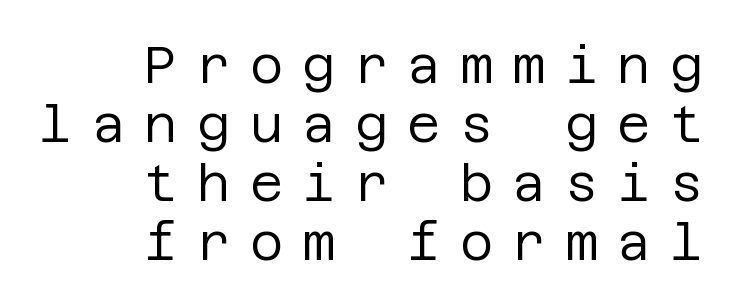
The image shows 51 px regular-weight sans-serif type, upright; set right-aligned, line spacing 1.16x, unusually wide letter spacing (+0.38 em), not underlined; low stroke contrast and a large x-height.
